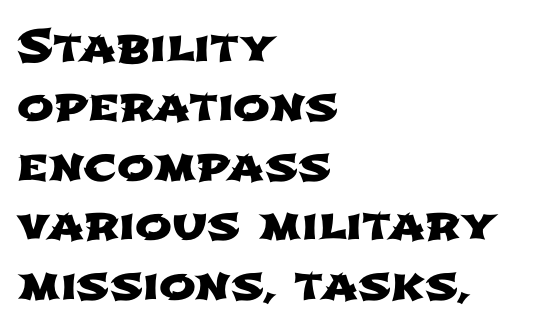
Rows of type keep a routine distance in the vertical direction. The letters carry no serifs — their stems end cleanly without finishing strokes. Character widths vary here, with narrow letters taking less room than wide ones. Horizontal alignment here is leftward, the default for most running prose. The strip under each line holds only bare page. Standard letterfit; no display-style spreading of the glyphs.
